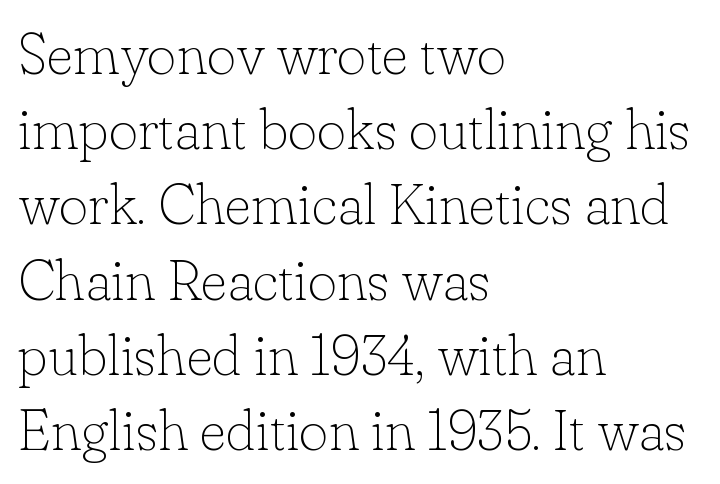
The image shows 57 px thin serif type, upright; set left-aligned, normal line spacing (1.32x), normal letter spacing, not underlined; low stroke contrast and a small x-height.
